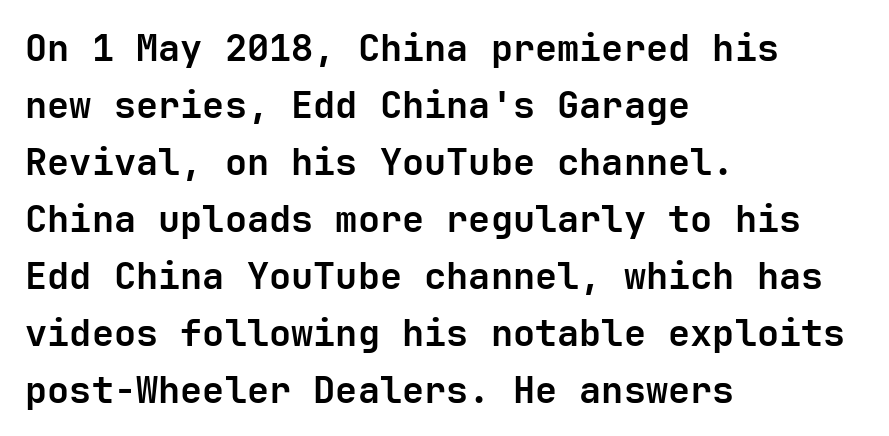
{"serif": "no", "italic": "no", "bold": "yes", "weight": "semibold", "width": "normal", "stroke_contrast": "low", "x_height": "medium", "underline": "no", "align": "left", "line_spacing": "normal", "line_spacing_ratio": 1.54, "letter_spacing": "normal", "letter_spacing_em": 0.0, "glyph_px": 37}
